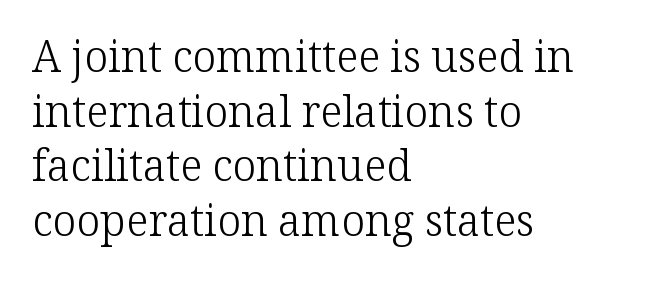
{"serif": "yes", "italic": "no", "bold": "no", "weight": "light", "width": "normal", "stroke_contrast": "low", "x_height": "medium", "monospaced": "no", "underline": "no", "align": "left", "line_spacing": "normal", "line_spacing_ratio": 1.27, "letter_spacing": "normal", "letter_spacing_em": 0.0, "glyph_px": 43}
